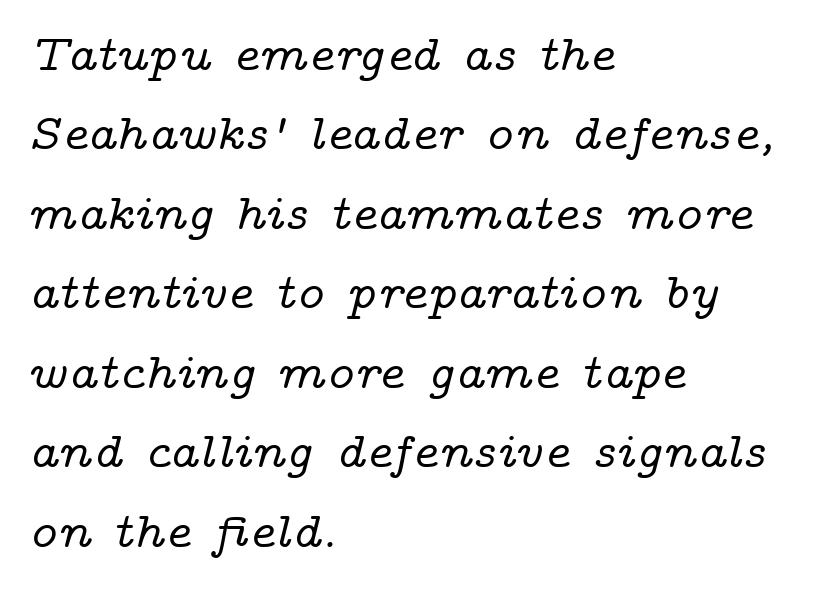
Q: Is the text italic (slanted)? A: Yes, it leans right by about 14 degrees.
Q: Is the typeface a serif or a sans-serif typeface? A: Serif.
Q: Is the text underlined? A: No.
Q: How is the paragraph aligned? A: Left-aligned.
Q: Is the spacing between letters normal or unusually wide? A: Normal.
Q: Is the spacing between lines tight, normal or loose? A: Normal.
Q: Width (condensed, normal, or wide)? A: Wide.
Q: Stroke contrast? A: Low.
Q: x-height? A: Medium.
Q: Monospaced? A: No.
